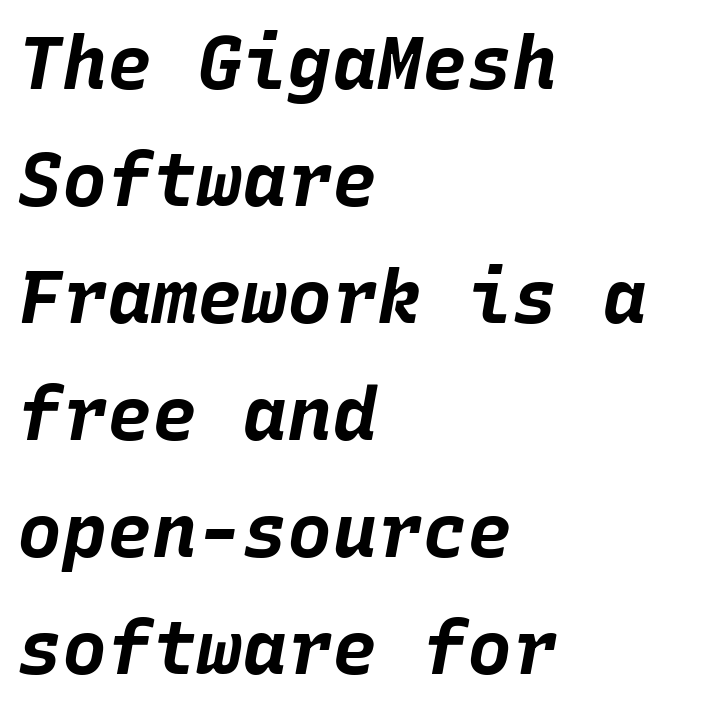
Q: Is the text bold? A: Yes.
Q: Is the text italic (slanted)? A: Yes, it leans right by about 10 degrees.
Q: Is the text underlined? A: No.
Q: How is the paragraph aligned? A: Left-aligned.
Q: Is the spacing between letters normal or unusually wide? A: Normal.
Q: Is the spacing between lines tight, normal or loose? A: Normal.
Q: Width (condensed, normal, or wide)? A: Normal.
Q: Stroke contrast? A: Low.
Q: x-height? A: Large.
Q: Monospaced? A: Yes.
